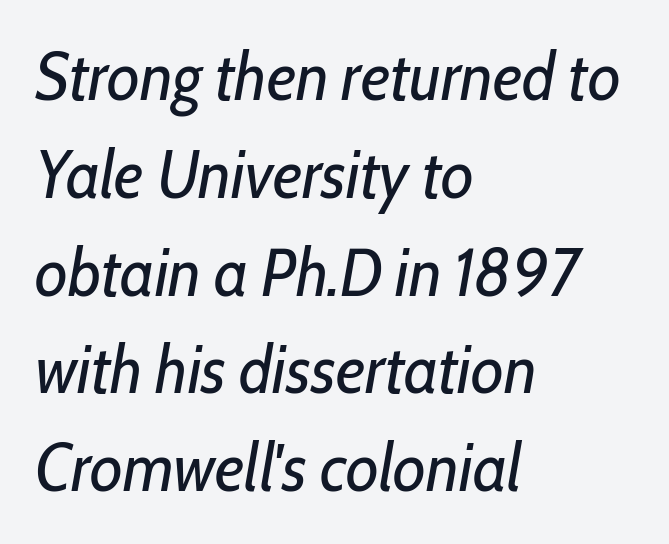
Q: Is the text bold? A: No.
Q: Is the text italic (slanted)? A: Yes, it leans right by about 10 degrees.
Q: Is the text underlined? A: No.
Q: How is the paragraph aligned? A: Left-aligned.
Q: Is the spacing between letters normal or unusually wide? A: Normal.
Q: Is the spacing between lines tight, normal or loose? A: Normal.
Q: Width (condensed, normal, or wide)? A: Condensed.
Q: Stroke contrast? A: Low.
Q: x-height? A: Medium.
Q: Monospaced? A: No.
